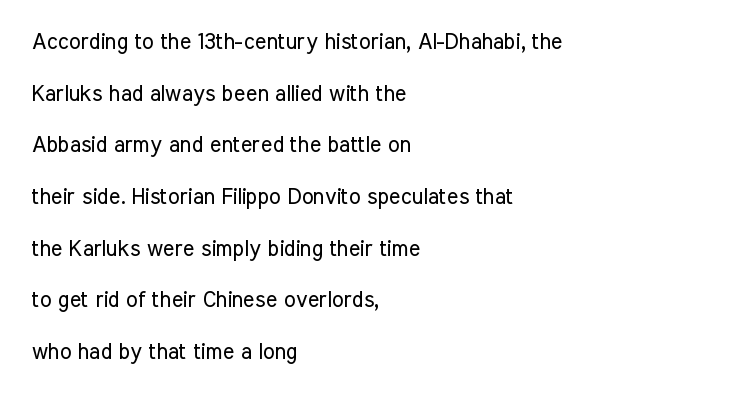
Q: Is the text bold? A: No.
Q: Is the text italic (slanted)? A: No, it is upright.
Q: Is the text underlined? A: No.
Q: How is the paragraph aligned? A: Left-aligned.
Q: Is the spacing between letters normal or unusually wide? A: Normal.
Q: Is the spacing between lines tight, normal or loose? A: Loose.
